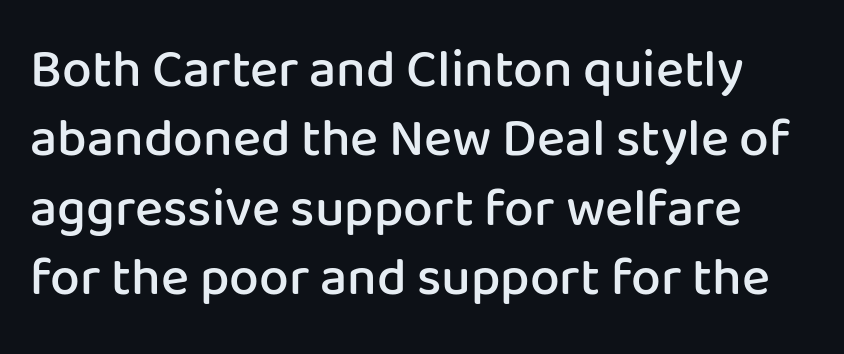
Q: Is the text bold? A: Semi-bold.
Q: Is the text italic (slanted)? A: No, it is upright.
Q: Is the typeface a serif or a sans-serif typeface? A: Sans-serif.
Q: Is the text underlined? A: No.
Q: Is the spacing between letters normal or unusually wide? A: Normal.
Q: Is the spacing between lines tight, normal or loose? A: Normal.
Q: Width (condensed, normal, or wide)? A: Normal.
Q: Stroke contrast? A: Low.
Q: x-height? A: Medium.
Q: Monospaced? A: No.
